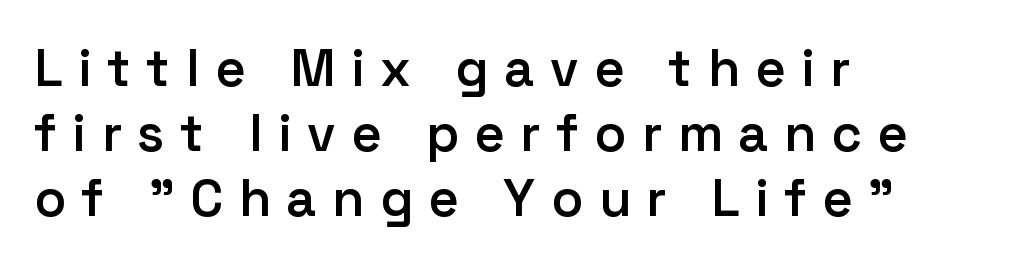
Q: Is the text bold? A: Semi-bold.
Q: Is the text italic (slanted)? A: No, it is upright.
Q: Is the typeface a serif or a sans-serif typeface? A: Sans-serif.
Q: Is the text underlined? A: No.
Q: How is the paragraph aligned? A: Left-aligned.
Q: Is the spacing between letters normal or unusually wide? A: Unusually wide.
Q: Is the spacing between lines tight, normal or loose? A: Normal.
Q: Width (condensed, normal, or wide)? A: Normal.
Q: Stroke contrast? A: Low.
Q: x-height? A: Medium.
Q: Monospaced? A: No.
